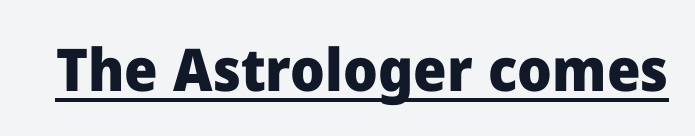
The image shows 59 px heavy sans-serif type, upright; set normal letter spacing, underlined; low stroke contrast and a medium x-height.
